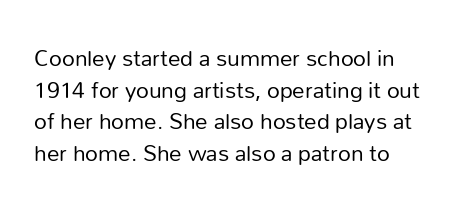
Q: Is the text bold? A: No.
Q: Is the text italic (slanted)? A: No, it is upright.
Q: Is the text underlined? A: No.
Q: Is the spacing between letters normal or unusually wide? A: Normal.
Q: Is the spacing between lines tight, normal or loose? A: Normal.
